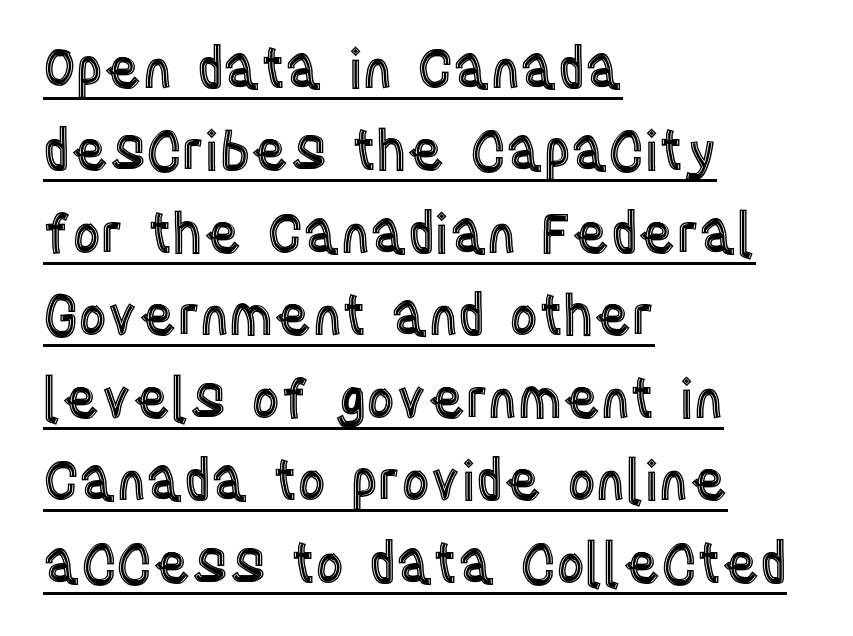
The image shows 55 px condensed type, upright; set left-aligned, normal line spacing (1.5x), normal letter spacing, underlined; a large x-height.
